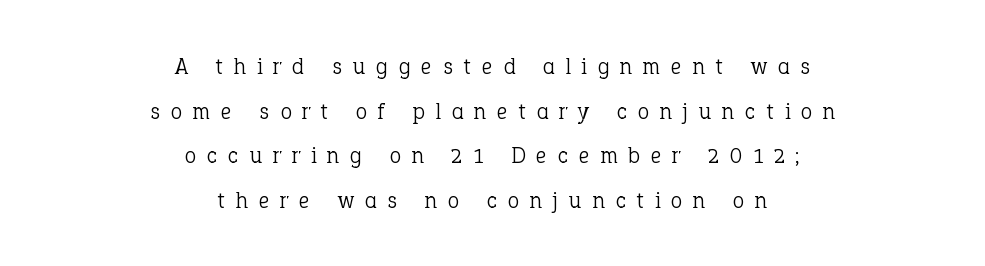
Is the block centered? Yes — each line is placed symmetrically about the middle. Honestly, the letter spacing is so wide it's the main thing you notice. The area under the type is left untouched. Tall strokes in this sample are plumb rather than angled. Vertically, the passage feels expansive, rows floating well apart. Unbolded letterforms with no extra heft.
